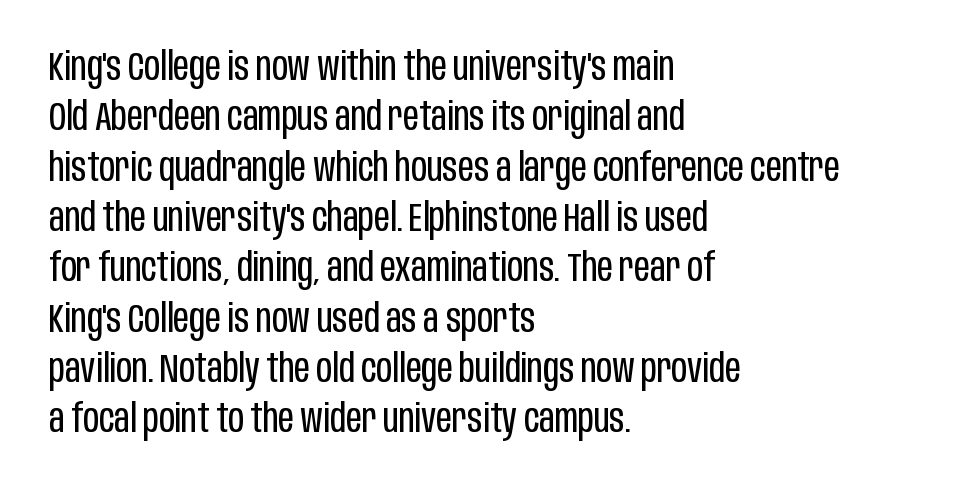
{"serif": "no", "italic": "no", "bold": "no", "weight": "regular", "width": "condensed", "stroke_contrast": "low", "x_height": "large", "monospaced": "no", "underline": "no", "align": "left", "line_spacing": "normal", "line_spacing_ratio": 1.29, "letter_spacing": "normal", "letter_spacing_em": 0.0, "glyph_px": 39}
